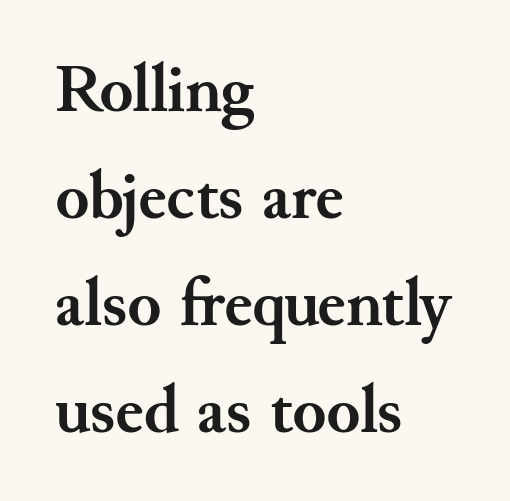
Q: Is the text bold? A: Yes.
Q: Is the text italic (slanted)? A: No, it is upright.
Q: Is the typeface a serif or a sans-serif typeface? A: Serif.
Q: Is the text underlined? A: No.
Q: How is the paragraph aligned? A: Left-aligned.
Q: Is the spacing between letters normal or unusually wide? A: Normal.
Q: Is the spacing between lines tight, normal or loose? A: Normal.
Q: Width (condensed, normal, or wide)? A: Normal.
Q: Stroke contrast? A: Medium.
Q: x-height? A: Small.
Q: Monospaced? A: No.
